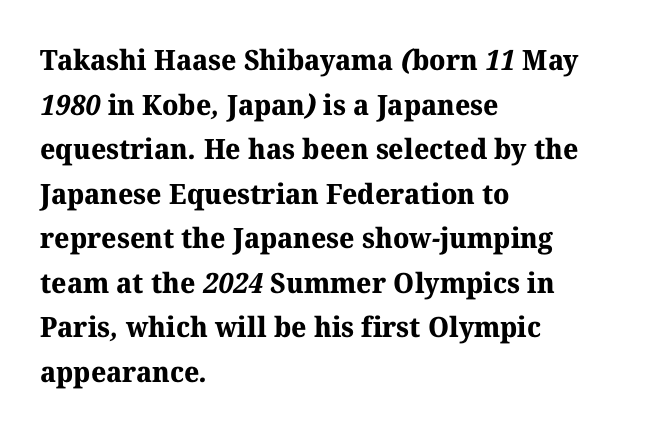
Q: Is the text bold? A: Yes.
Q: Is the typeface a serif or a sans-serif typeface? A: Serif.
Q: Is the text underlined? A: No.
Q: How is the paragraph aligned? A: Left-aligned.
Q: Is the spacing between letters normal or unusually wide? A: Normal.
Q: Is the spacing between lines tight, normal or loose? A: Normal.
Q: Width (condensed, normal, or wide)? A: Normal.
Q: Stroke contrast? A: Medium.
Q: x-height? A: Medium.
Q: Monospaced? A: No.
